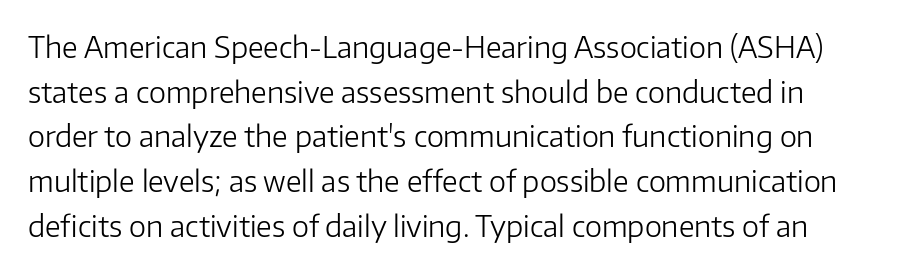
Descenders hang freely into open space. Caption: standard tracking, unaltered. Characters remain perfectly vertical along every line. Ink coverage per letter is moderate at most.
